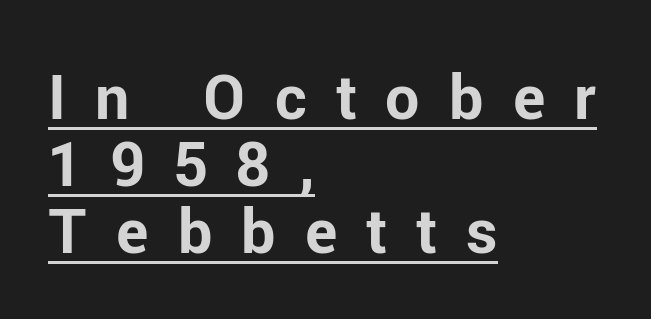
The image shows 61 px bold sans-serif type, upright; set left-aligned, tight line spacing (1.1x), unusually wide letter spacing (+0.48 em), underlined; low stroke contrast and a medium x-height.
